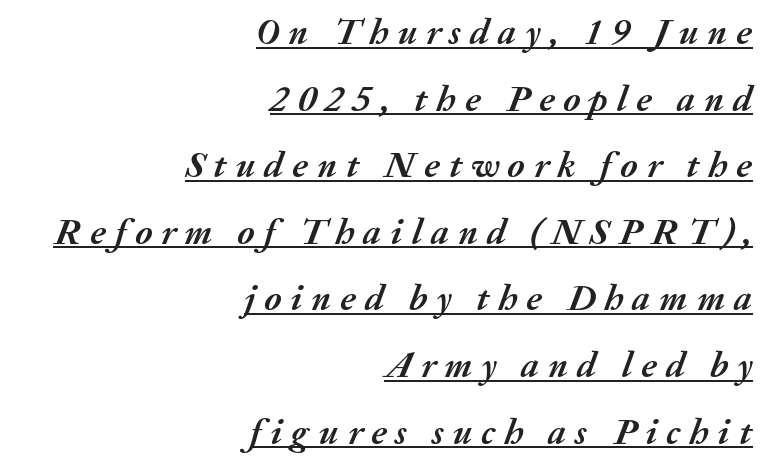
{"italic": "yes", "lean": "right", "slant_degrees": 20, "bold": "yes", "weight": "semibold", "width": "normal", "stroke_contrast": "medium", "x_height": "medium", "monospaced": "no", "underline": "yes", "align": "right", "line_spacing_ratio": 1.8, "letter_spacing": "wide", "letter_spacing_em": 0.24, "glyph_px": 37}
